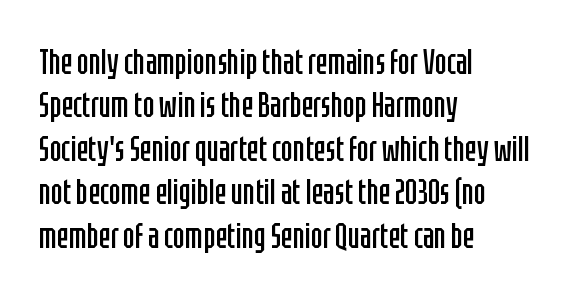
Q: Is the text bold? A: No.
Q: Is the text italic (slanted)? A: No, it is upright.
Q: Is the typeface a serif or a sans-serif typeface? A: Sans-serif.
Q: Is the text underlined? A: No.
Q: How is the paragraph aligned? A: Left-aligned.
Q: Is the spacing between letters normal or unusually wide? A: Normal.
Q: Width (condensed, normal, or wide)? A: Condensed.
Q: Stroke contrast? A: Low.
Q: x-height? A: Large.
Q: Monospaced? A: No.
